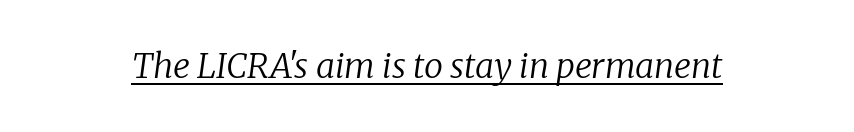
The image shows 34 px regular-weight serif type, italic (leaning right); set normal letter spacing, underlined; low stroke contrast and a medium x-height.
